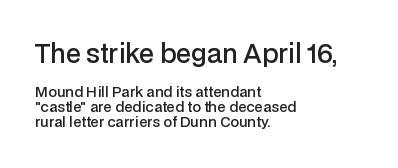
Students, this is semibold: more ink than regular, less than bold. Leading: reduced. The passage shown has conventional tracking throughout. The composition opens big and finishes small. The space directly below the letters is spotless.
